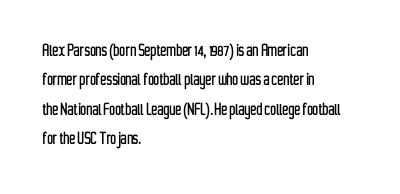
Q: Is the text italic (slanted)? A: No, it is upright.
Q: Is the text underlined? A: No.
Q: How is the paragraph aligned? A: Left-aligned.
Q: Is the spacing between letters normal or unusually wide? A: Normal.
Q: Is the spacing between lines tight, normal or loose? A: Normal.
